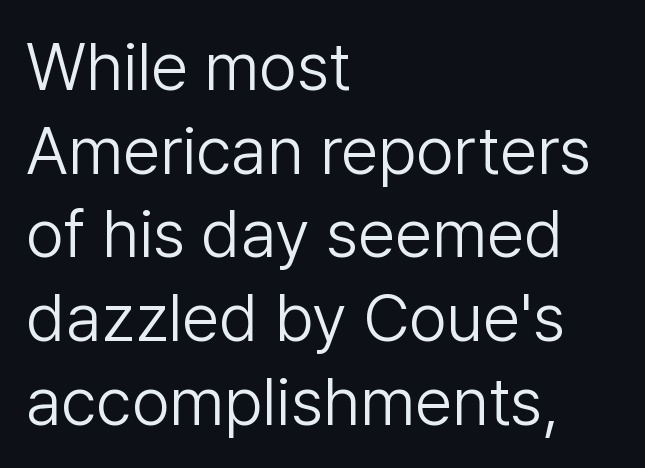
Q: Is the text bold? A: No.
Q: Is the text italic (slanted)? A: No, it is upright.
Q: Is the typeface a serif or a sans-serif typeface? A: Sans-serif.
Q: Is the text underlined? A: No.
Q: How is the paragraph aligned? A: Left-aligned.
Q: Is the spacing between letters normal or unusually wide? A: Normal.
Q: Is the spacing between lines tight, normal or loose? A: Normal.
Q: Width (condensed, normal, or wide)? A: Normal.
Q: Stroke contrast? A: Low.
Q: x-height? A: Medium.
Q: Monospaced? A: No.
